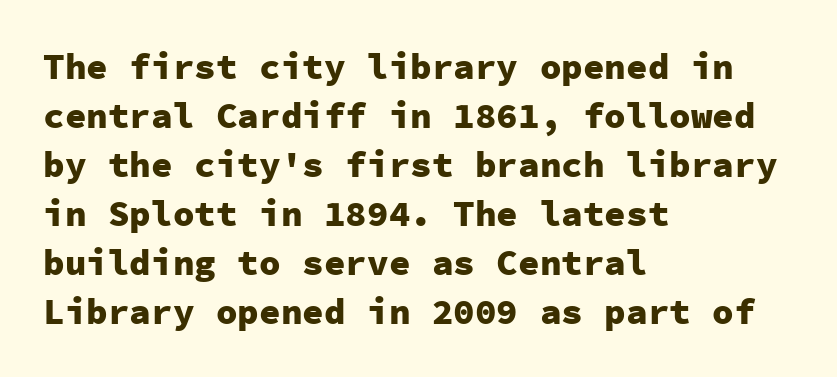
Q: Is the text bold? A: Yes.
Q: Is the text italic (slanted)? A: No, it is upright.
Q: Is the typeface a serif or a sans-serif typeface? A: Sans-serif.
Q: Is the text underlined? A: No.
Q: How is the paragraph aligned? A: Left-aligned.
Q: Is the spacing between letters normal or unusually wide? A: Normal.
Q: Is the spacing between lines tight, normal or loose? A: Normal.
Q: Width (condensed, normal, or wide)? A: Normal.
Q: Stroke contrast? A: Low.
Q: x-height? A: Medium.
Q: Monospaced? A: Yes.
